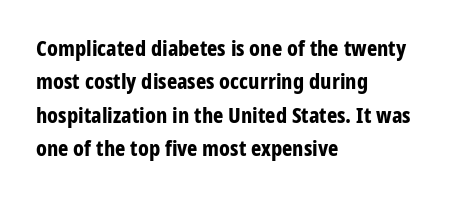
{"italic": "no", "bold": "yes", "underline": "no", "align": "left", "line_spacing": "normal", "line_spacing_ratio": 1.52, "letter_spacing": "normal", "letter_spacing_em": 0.0, "glyph_px": 22}
